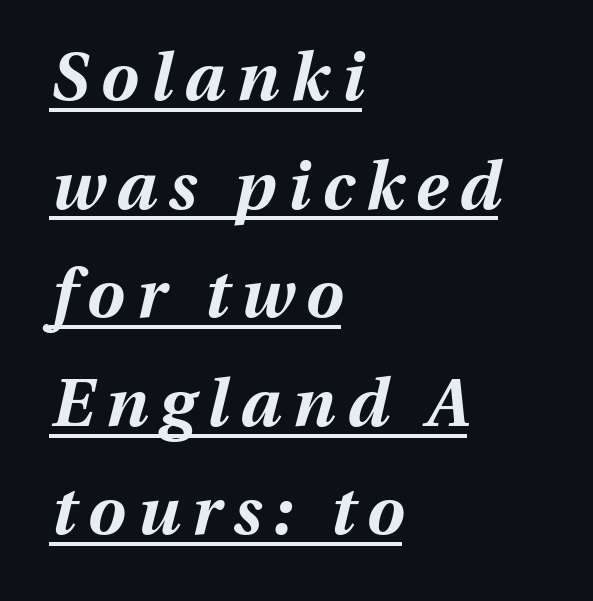
The image shows 67 px bold type, italic (leaning right); set left-aligned, normal line spacing (1.62x), underlined; medium stroke contrast and a medium x-height.
